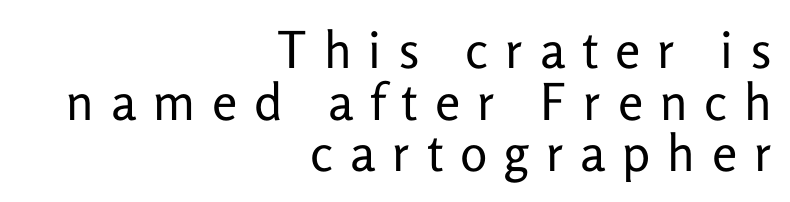
I'd call this a sans setting — the letters go barefoot. Each row of text sits above clean, open space. The cut favours lightness, reaching ordinary text weight at its darkest. Each word looks stretched out because of the extra space between its letters. You could barely slide anything between these rows.
